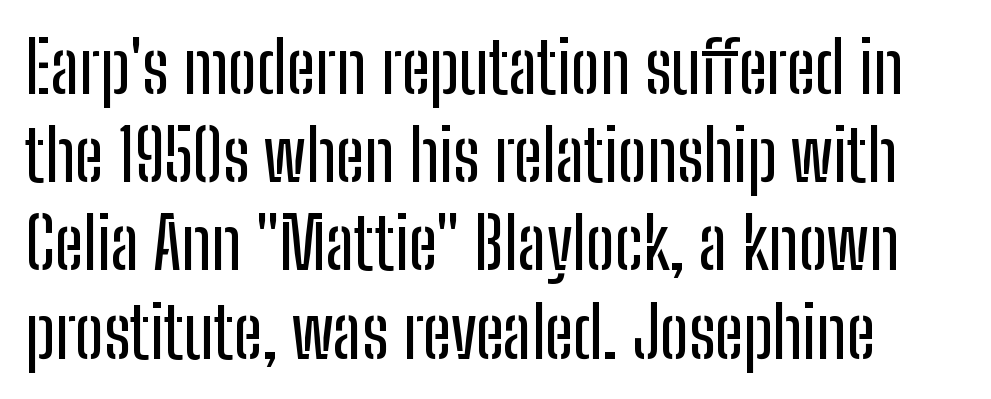
The image shows 70 px condensed sans-serif type, upright; set normal line spacing (1.26x), normal letter spacing, not underlined; low stroke contrast and a medium x-height.
